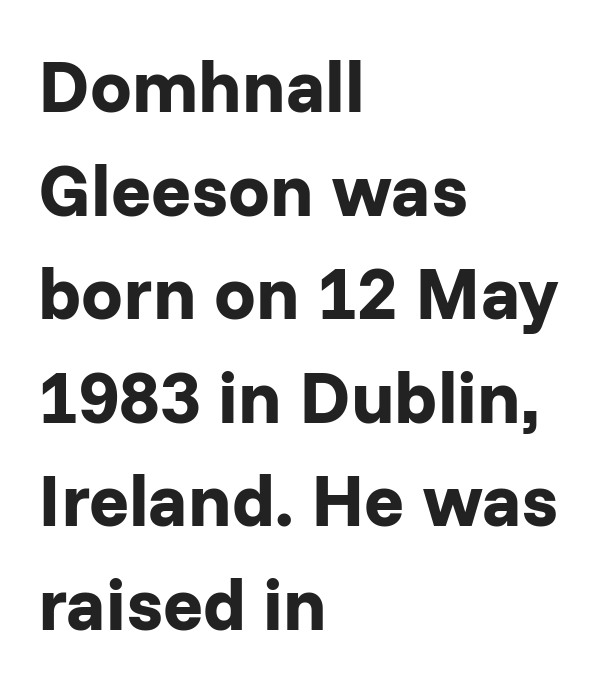
The image shows 74 px bold sans-serif type, upright; set left-aligned, normal line spacing (1.4x), normal letter spacing, not underlined; low stroke contrast and a medium x-height.
